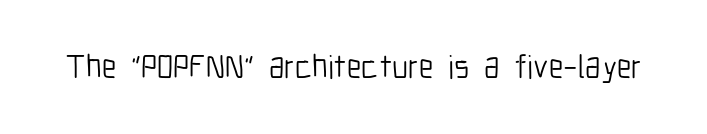
This is roman type, the default non-slanted kind. The zone under the glyphs is completely vacant. This sample has the flowing, uneven cadence of proportional lettering. The designer went with a sans here, leaving each stem footless. Each stroke keeps to a modest, everyday thickness or less.
